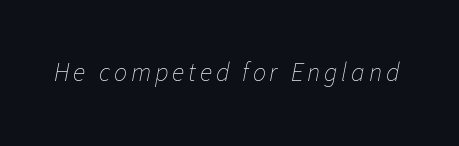
Heft: none added — not bold. The string is rendered with underlining switched off. Quick note: italic.
